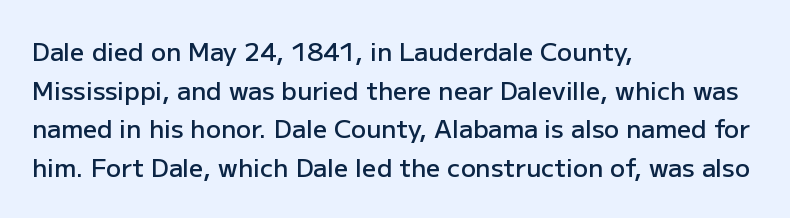
{"italic": "no", "bold": "semi", "underline": "no", "align": "left", "line_spacing": "normal", "line_spacing_ratio": 1.55, "letter_spacing": "normal", "letter_spacing_em": 0.0, "glyph_px": 25}
